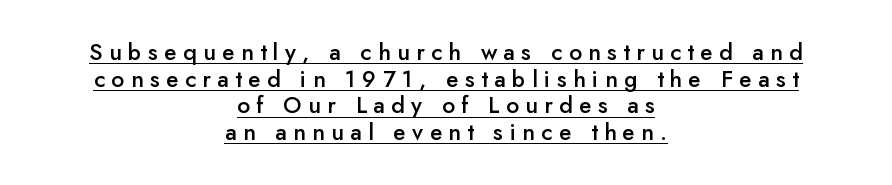
Emphasis by weight is partial: semibold. The rendering uses the underline text-decoration. This is roman type, the default non-slanted kind. In CSS terms this would be text-align: center.
